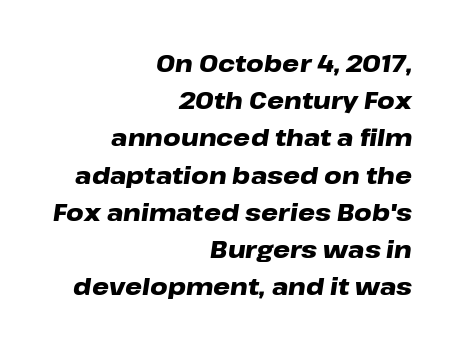
The image shows 24 px bold type, italic (leaning right); set right-aligned, normal line spacing (1.55x), normal letter spacing, not underlined.
